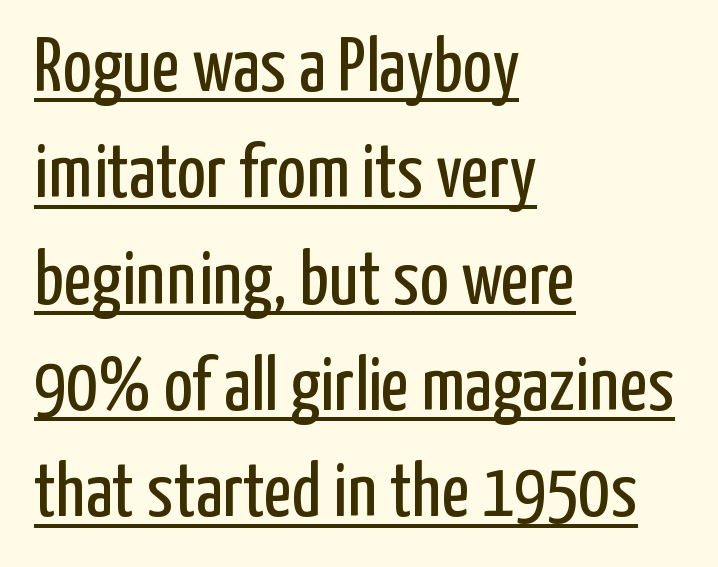
The image shows 77 px regular-weight, condensed sans-serif type, upright; set left-aligned, normal line spacing (1.38x), normal letter spacing, underlined; low stroke contrast and a medium x-height.
